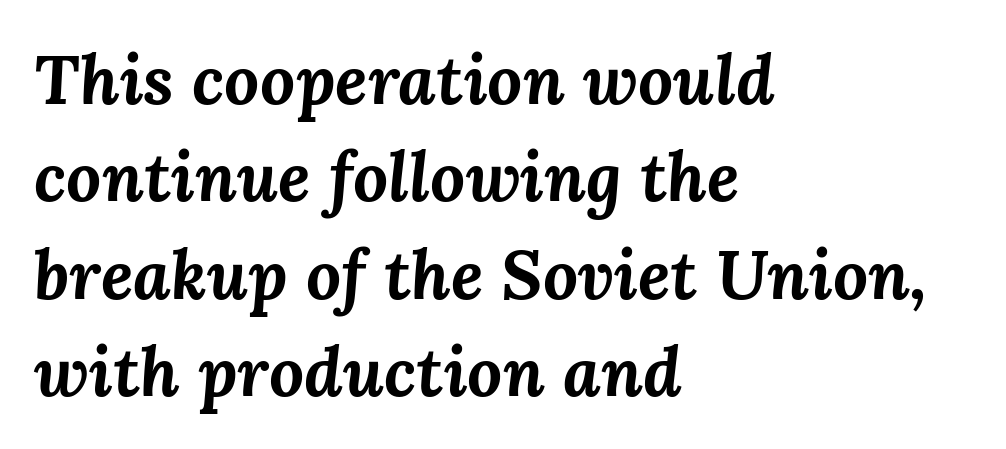
The lines in this sample share a left origin and differ only in where they stop. Any mark beneath the type? The region is blank. The sample has been set heavy, in full bold. This sample uses plain, unmodified letter spacing. Spacing verdict: proportional, widths tailored to each character. Yep, that's italic — everything's leaning.
